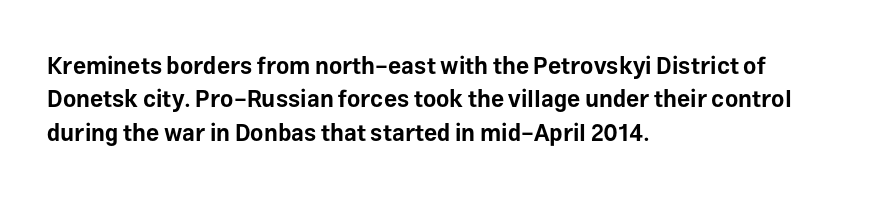
{"italic": "no", "bold": "yes", "underline": "no", "align": "left", "line_spacing": "normal", "line_spacing_ratio": 1.45, "letter_spacing": "normal", "letter_spacing_em": 0.0, "glyph_px": 23}
